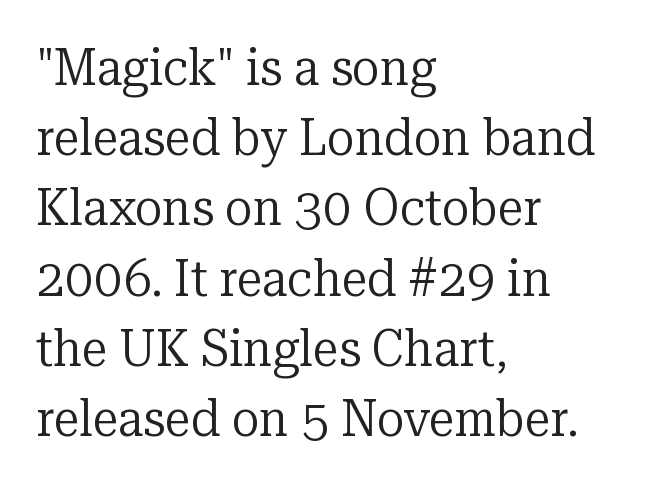
The image shows 52 px regular-weight serif type, upright; set left-aligned, normal line spacing (1.35x), normal letter spacing, not underlined; low stroke contrast and a medium x-height.
